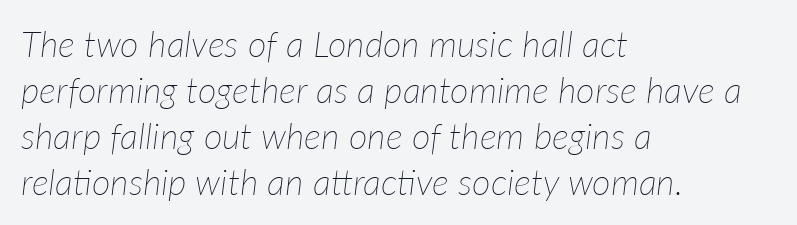
{"italic": "yes", "lean": "right", "slant_degrees": 7, "bold": "no", "weight": "thin", "width": "normal", "stroke_contrast": "low", "x_height": "medium", "monospaced": "no", "underline": "no", "align": "left", "line_spacing": "normal", "line_spacing_ratio": 1.28, "letter_spacing": "normal", "letter_spacing_em": 0.0, "glyph_px": 36}
